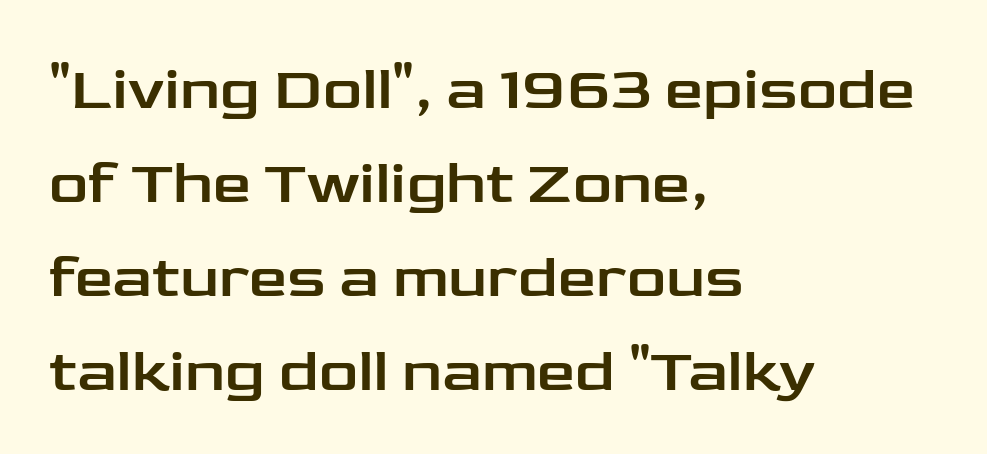
Nobody touched the tracking dial on this one. A student would call this left alignment; a typographer would say flush left, rag right. A sans-serif font was chosen for this passage. Characters remain perfectly vertical along every line.
